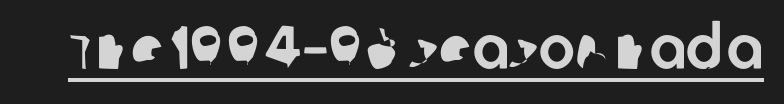
Q: Is the typeface a serif or a sans-serif typeface? A: Sans-serif.
Q: Is the text underlined? A: Yes.
Q: Is the spacing between letters normal or unusually wide? A: Normal.
Q: Width (condensed, normal, or wide)? A: Normal.
Q: Stroke contrast? A: Low.
Q: x-height? A: Large.
Q: Monospaced? A: No.
